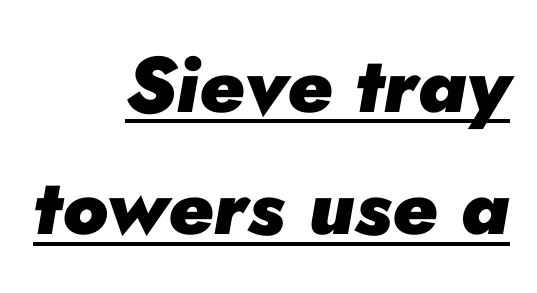
The horizontal fit of the characters is conventional and even. Is there an underline? Yes — a line sits under the letters. Notice how the passage keeps a crisp vertical edge on the right only. The vertical gap from one line to the next is medium. Caption: bold face, heavy strokes.
